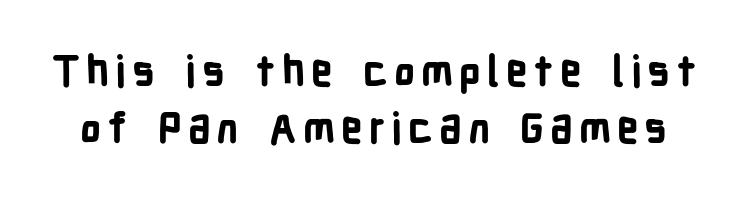
Q: Is the text bold? A: Yes.
Q: Is the text italic (slanted)? A: No, it is upright.
Q: Is the typeface a serif or a sans-serif typeface? A: Sans-serif.
Q: Is the text underlined? A: No.
Q: Is the spacing between lines tight, normal or loose? A: Normal.
Q: Width (condensed, normal, or wide)? A: Condensed.
Q: Stroke contrast? A: Low.
Q: x-height? A: Medium.
Q: Monospaced? A: No.
